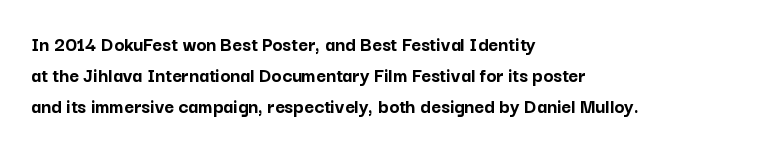
These lines keep a tight, regular rhythm from letter to letter. The typesetting leans heavy: a genuine bold. Line beginnings align vertically; line endings do not. If you drew a line through each stem, it would be perfectly vertical. Letters rest on an invisible, unmarked baseline.
